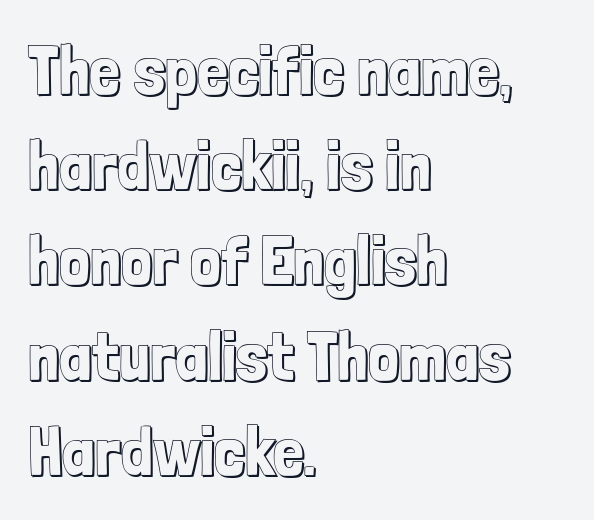
The image shows 69 px condensed type, upright; set left-aligned, normal line spacing (1.38x), normal letter spacing, not underlined; a medium x-height.
